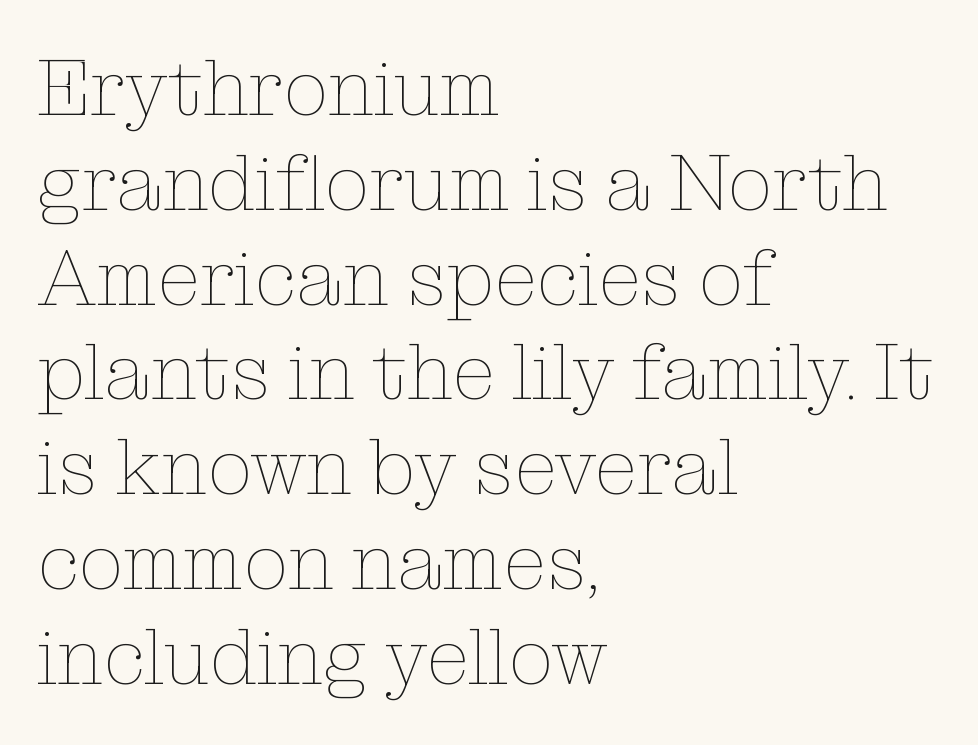
The image shows 79 px thin type, upright; set left-aligned, line spacing 1.2x, normal letter spacing, not underlined; low stroke contrast and a medium x-height.
